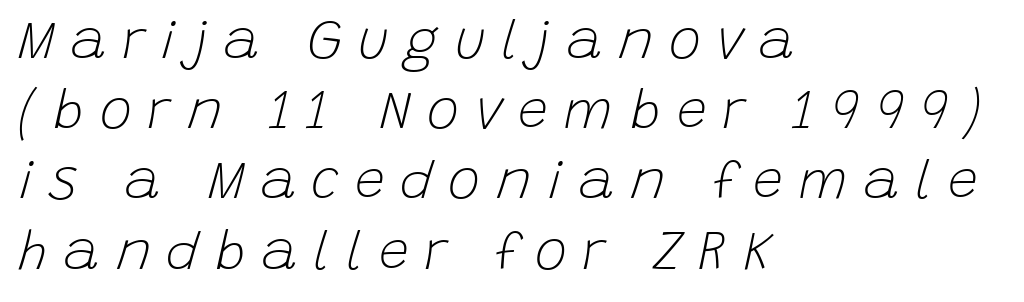
Quick note: italic. No letter is thick-stroked: the sample isn't bold. This sample is left-justified, so line endings fall wherever the words run out. Letter spacing: wide. Horizontal bands of white between lines are of average thickness. Proportional: the letters do not fall into vertical columns.
